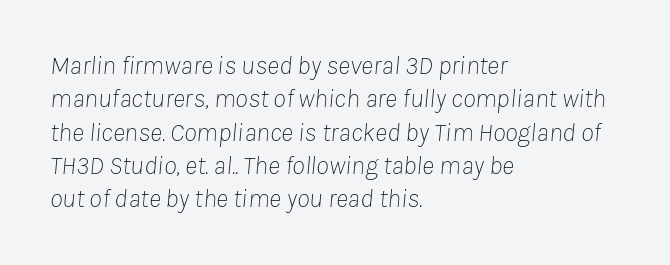
{"italic": "yes", "lean": "right", "slant_degrees": 8, "bold": "no", "underline": "no", "align": "left", "line_spacing": "normal", "line_spacing_ratio": 1.28, "letter_spacing": "normal", "letter_spacing_em": 0.0, "glyph_px": 26}
